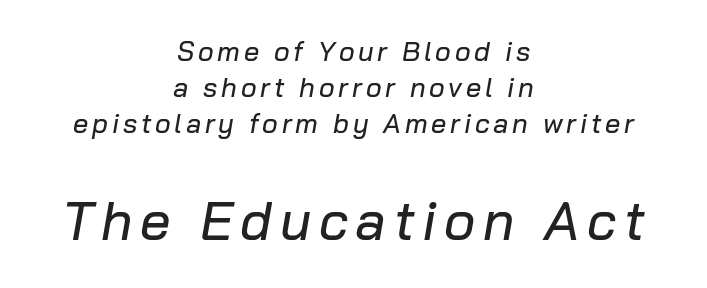
You could not count columns in this text — the font is proportionally spaced. Compared with ordinary roman type, these characters are visibly tilted. This sample keeps an unexceptional amount of space between lines. Size contrast runs from small at the top to large at the bottom. The space beneath each line is pristine and unruled. Centered paragraph, ragged on both sides.
